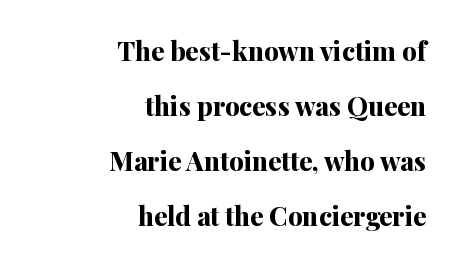
Bare-footed words on every line. Does the leading feel generous? Absolutely, it's lavish. On the weight axis this lands at bold, roughly 700. Inter-character spacing is left at the font's built-in metrics. The specimen reads as upright at a glance.
